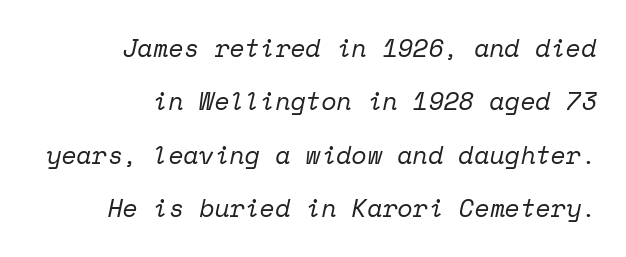
In terms of posture, this sample is oblique. If you drew a ruler down the right edge, every line would touch it. Nobody touched the tracking dial on this one. Weight: in the light-to-regular range. The foot of each line stays bare and open. Each new line begins a long way beneath the previous one.
